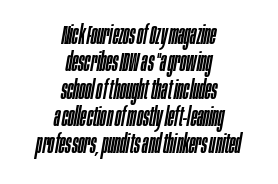
{"italic": "yes", "lean": "right", "slant_degrees": 10, "underline": "no", "align": "center", "line_spacing": "tight", "line_spacing_ratio": 1.05, "letter_spacing": "normal", "letter_spacing_em": 0.0, "glyph_px": 26}
